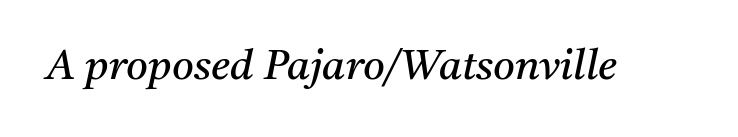
Check where the strokes stop: tiny serifs finish them off. The foot of each line stays bare and open. No extra ink here — the face is not bold. Inter-character spacing is left at the font's built-in metrics. Varying glyph widths throughout — classic text-font behaviour. Notice how the stems are inclined rather than vertical — that's the hallmark of italics.
